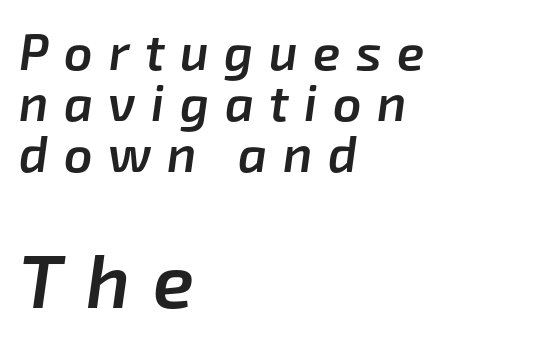
Each row of text sits above clean, open space. These lines stack with their left ends in a neat column. Quick note: interline space is minimal. Someone cranked the tracking dial way up on this one. Typographic density is moderately raised because the face is semibold. The passage shown leans; its letterforms are oblique.
